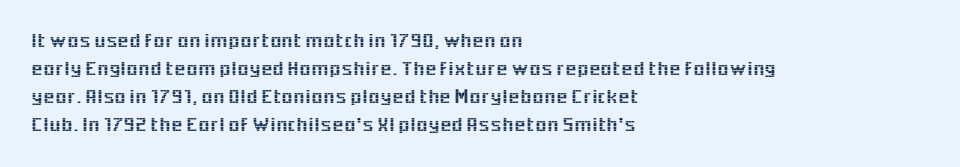
{"italic": "no", "underline": "no", "align": "left", "line_spacing": "normal", "line_spacing_ratio": 1.34, "letter_spacing": "normal", "letter_spacing_em": 0.0, "glyph_px": 21}
